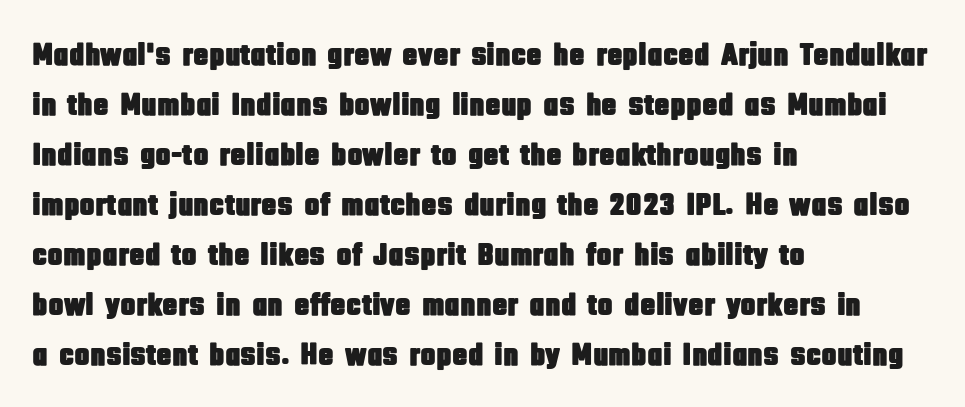
The image shows 32 px condensed sans-serif type, upright; set left-aligned, normal line spacing (1.56x), normal letter spacing, not underlined; low stroke contrast and a large x-height.
